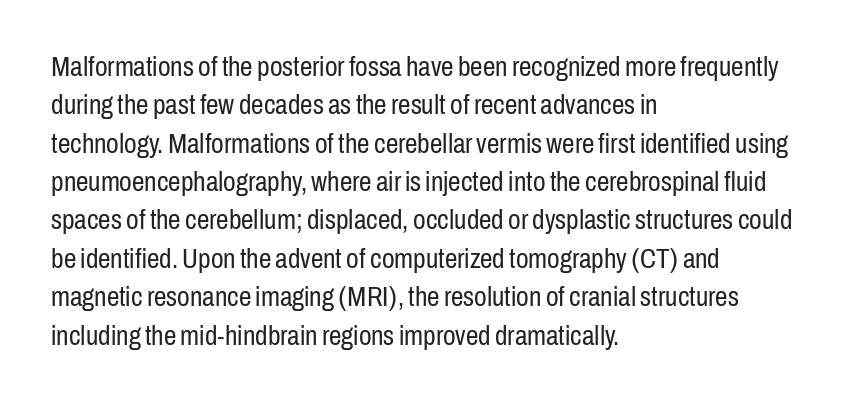
{"serif": "no", "italic": "no", "bold": "no", "weight": "regular", "width": "condensed", "stroke_contrast": "low", "x_height": "medium", "monospaced": "no", "underline": "no", "align": "left", "line_spacing": "normal", "line_spacing_ratio": 1.37, "letter_spacing": "normal", "letter_spacing_em": 0.0, "glyph_px": 28}
